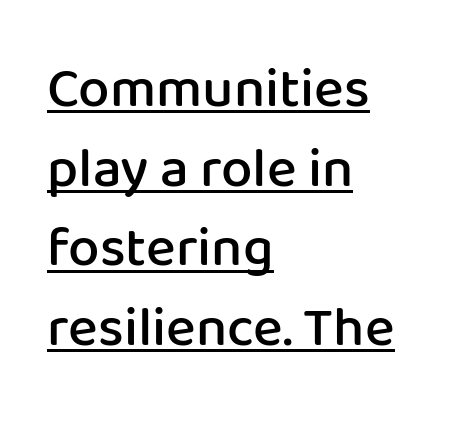
The image shows 56 px semibold sans-serif type, upright; set left-aligned, normal line spacing (1.42x), normal letter spacing, underlined; low stroke contrast and a medium x-height.
